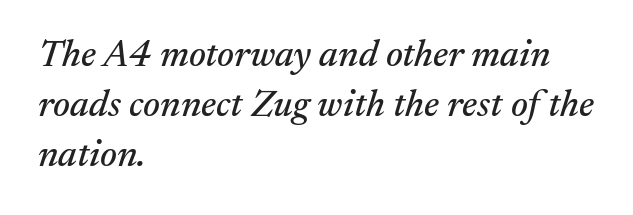
{"serif": "yes", "italic": "yes", "lean": "right", "slant_degrees": 17, "width": "normal", "stroke_contrast": "medium", "x_height": "medium", "monospaced": "no", "underline": "no", "align": "left", "line_spacing": "normal", "line_spacing_ratio": 1.31, "letter_spacing": "normal", "letter_spacing_em": 0.0, "glyph_px": 38}
